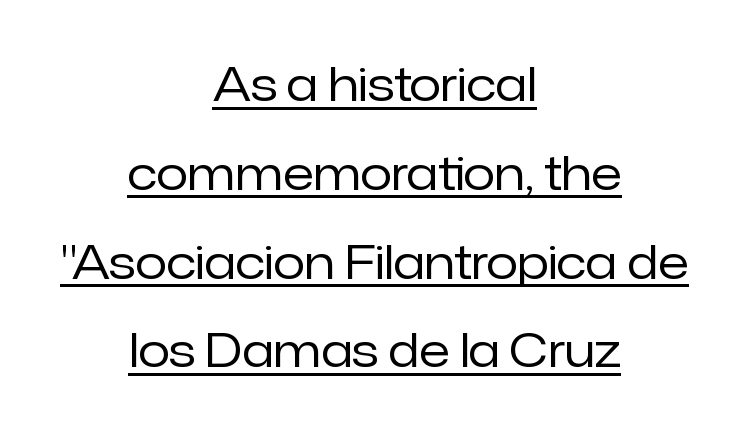
Q: Is the text bold? A: No.
Q: Is the text italic (slanted)? A: No, it is upright.
Q: Is the typeface a serif or a sans-serif typeface? A: Sans-serif.
Q: Is the text underlined? A: Yes.
Q: How is the paragraph aligned? A: Centered.
Q: Is the spacing between letters normal or unusually wide? A: Normal.
Q: Is the spacing between lines tight, normal or loose? A: Loose.
Q: Width (condensed, normal, or wide)? A: Normal.
Q: Stroke contrast? A: Low.
Q: x-height? A: Medium.
Q: Monospaced? A: No.
